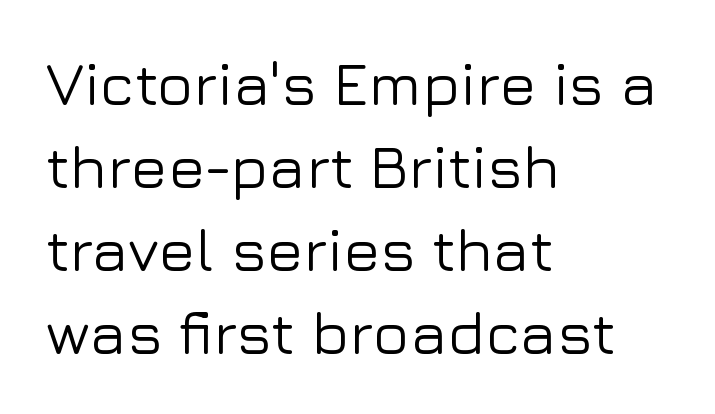
{"serif": "no", "italic": "no", "width": "normal", "stroke_contrast": "low", "x_height": "medium", "monospaced": "no", "underline": "no", "align": "left", "line_spacing": "normal", "line_spacing_ratio": 1.36, "letter_spacing": "normal", "letter_spacing_em": 0.0, "glyph_px": 61}
